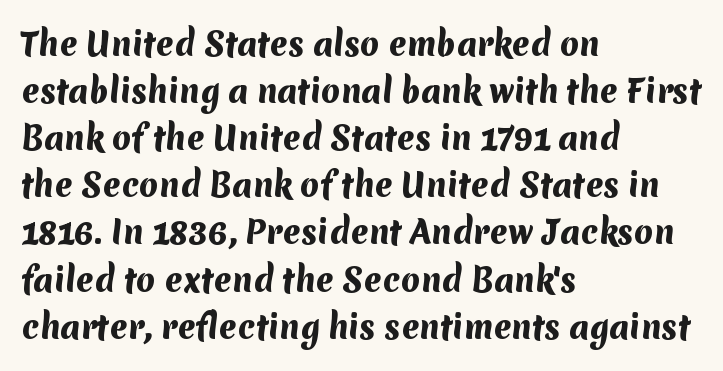
Q: Is the text bold? A: Yes.
Q: Is the typeface a serif or a sans-serif typeface? A: Sans-serif.
Q: Is the text underlined? A: No.
Q: How is the paragraph aligned? A: Left-aligned.
Q: Is the spacing between letters normal or unusually wide? A: Normal.
Q: Is the spacing between lines tight, normal or loose? A: Normal.
Q: Width (condensed, normal, or wide)? A: Normal.
Q: Stroke contrast? A: Medium.
Q: x-height? A: Medium.
Q: Monospaced? A: No.
